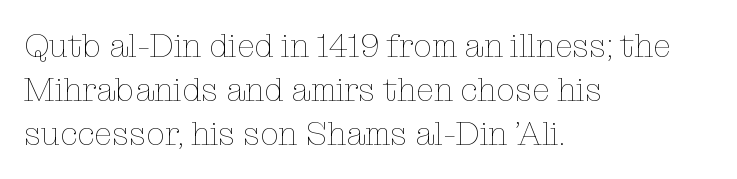
{"italic": "no", "bold": "no", "weight": "thin", "width": "normal", "stroke_contrast": "low", "x_height": "medium", "monospaced": "no", "underline": "no", "align": "left", "line_spacing": "normal", "line_spacing_ratio": 1.33, "letter_spacing": "normal", "letter_spacing_em": 0.0, "glyph_px": 33}
